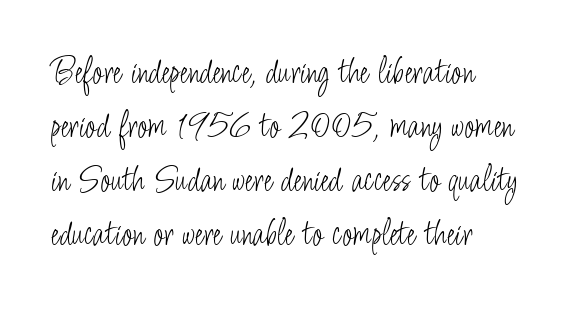
{"serif": "no", "bold": "no", "weight": "light", "width": "condensed", "stroke_contrast": "low", "x_height": "small", "monospaced": "no", "underline": "no", "align": "left", "line_spacing": "normal", "line_spacing_ratio": 1.42, "letter_spacing": "normal", "letter_spacing_em": 0.0, "glyph_px": 38}
